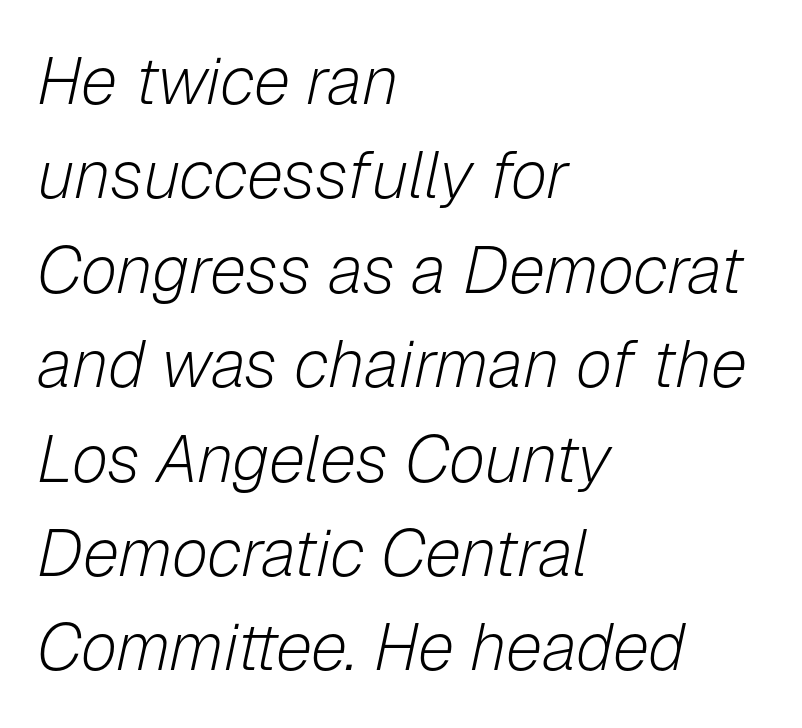
The image shows 66 px light type, italic (leaning right); set left-aligned, normal line spacing (1.43x), normal letter spacing, not underlined; low stroke contrast and a medium x-height.
